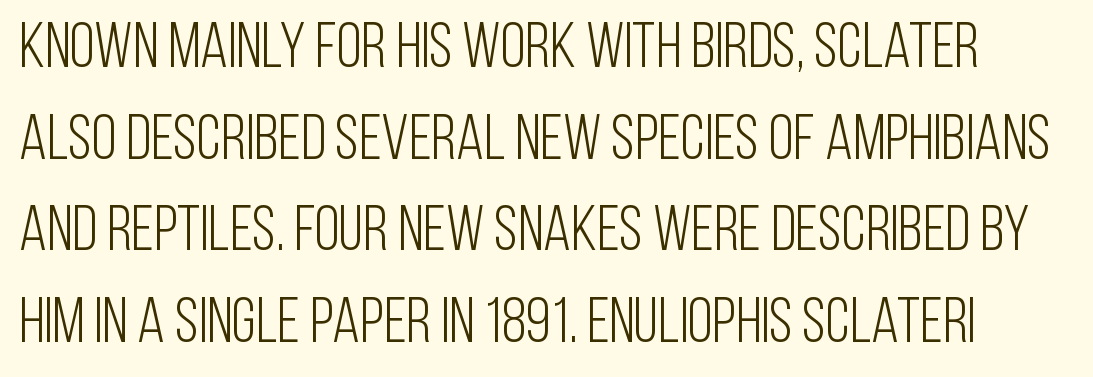
Q: Is the text bold? A: No.
Q: Is the text italic (slanted)? A: No, it is upright.
Q: Is the typeface a serif or a sans-serif typeface? A: Sans-serif.
Q: Is the text underlined? A: No.
Q: Is the spacing between letters normal or unusually wide? A: Normal.
Q: Is the spacing between lines tight, normal or loose? A: Normal.
Q: Width (condensed, normal, or wide)? A: Condensed.
Q: Stroke contrast? A: Low.
Q: x-height? A: Large.
Q: Monospaced? A: No.
